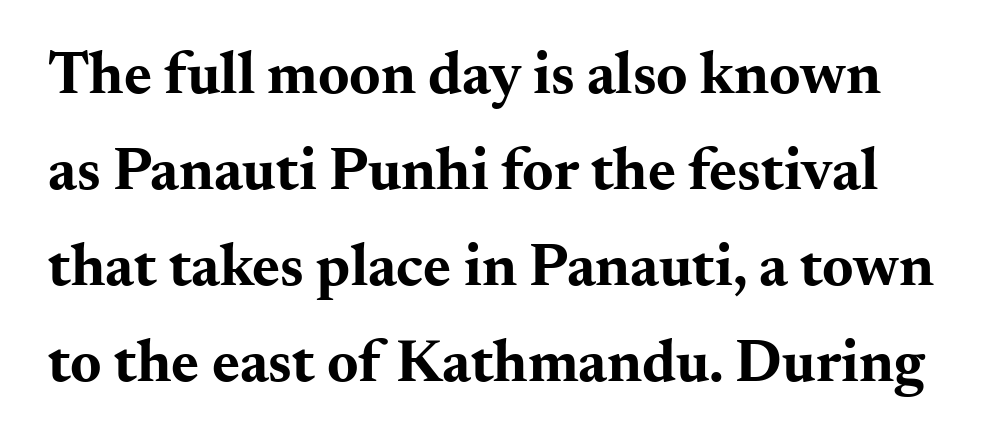
The image shows 60 px bold, wide serif type, upright; set normal line spacing (1.6x), normal letter spacing, not underlined; medium stroke contrast and a small x-height.
